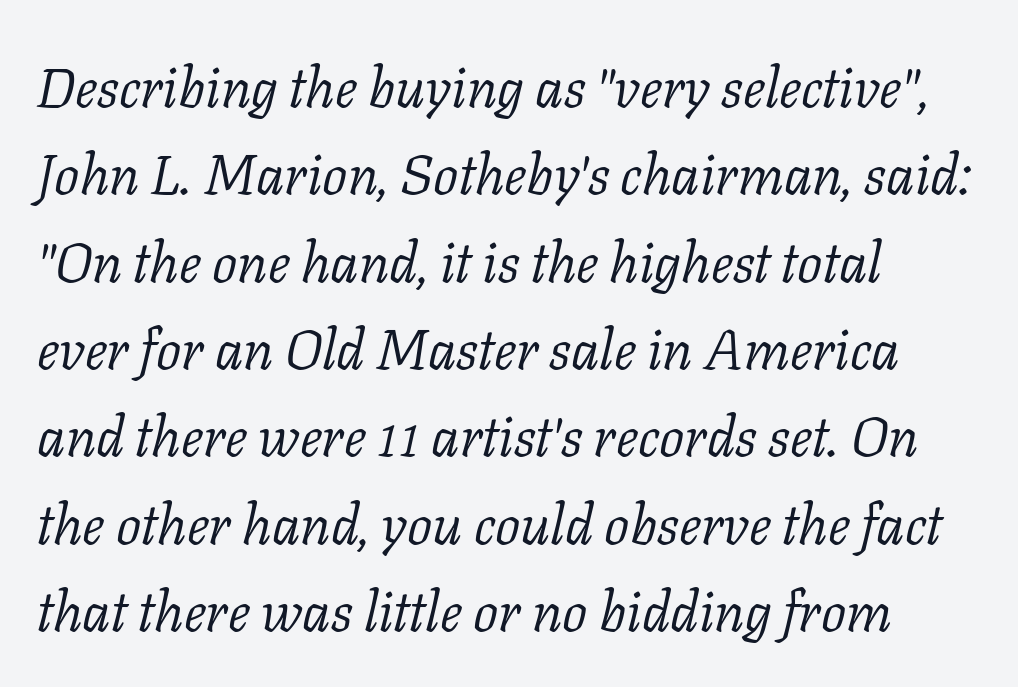
Q: Is the text bold? A: No.
Q: Is the text italic (slanted)? A: Yes, it leans right by about 11 degrees.
Q: Is the typeface a serif or a sans-serif typeface? A: Serif.
Q: Is the text underlined? A: No.
Q: How is the paragraph aligned? A: Left-aligned.
Q: Is the spacing between letters normal or unusually wide? A: Normal.
Q: Is the spacing between lines tight, normal or loose? A: Normal.
Q: Width (condensed, normal, or wide)? A: Normal.
Q: Stroke contrast? A: Low.
Q: x-height? A: Medium.
Q: Monospaced? A: No.
